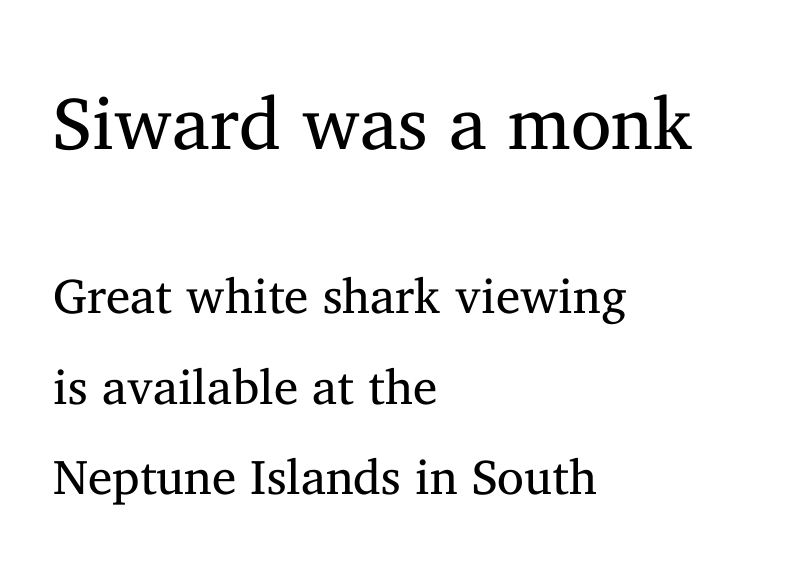
Each line starts at the same left margin while the right side varies. Upright lettering throughout. Heaviness? Minimal to ordinary, like unemphasized prose. Anything drawn beneath the words? Only blank space.
